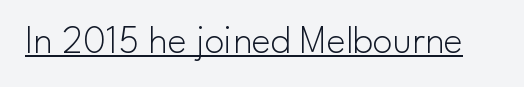
If you drew a line through each stem, it would be perfectly vertical. Here the designer chose a conventional face with non-uniform glyph widths. Emphasis is given by a line drawn under the lettering. I'd call this a sans setting — the letters go barefoot. There is no visible air inserted between adjacent glyphs.
